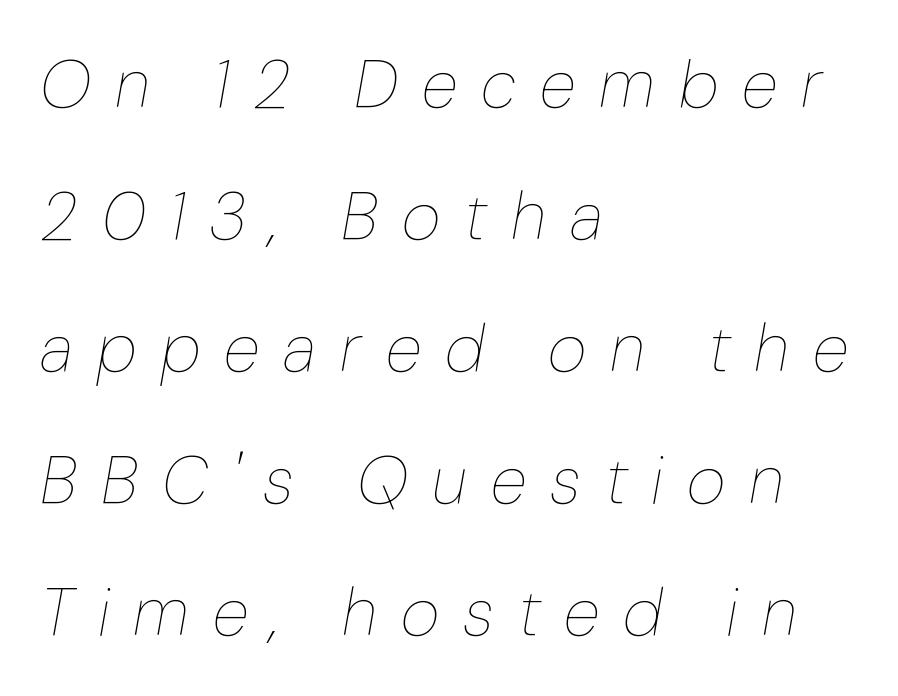
Q: Is the text bold? A: No.
Q: Is the text italic (slanted)? A: Yes, it leans right by about 10 degrees.
Q: Is the text underlined? A: No.
Q: How is the paragraph aligned? A: Left-aligned.
Q: Is the spacing between letters normal or unusually wide? A: Unusually wide.
Q: Is the spacing between lines tight, normal or loose? A: Loose.
Q: Width (condensed, normal, or wide)? A: Normal.
Q: Stroke contrast? A: Low.
Q: x-height? A: Medium.
Q: Monospaced? A: No.
